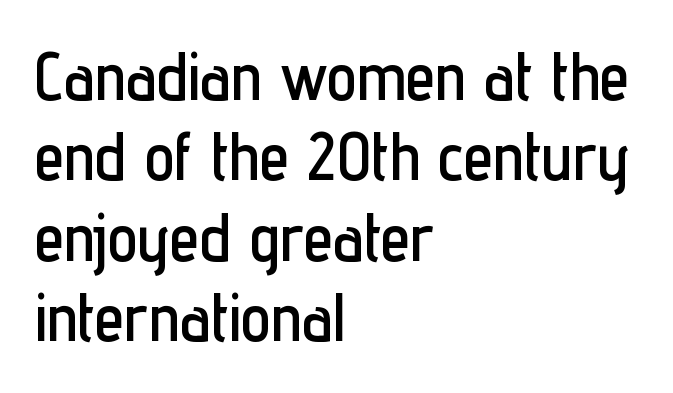
Ascenders rise straight up at ninety degrees. The characters display no serif detailing; their extremities are plain. The gap between lines stays unmarked. The face used here is rendered with its standard letterfit. Note the varied advance widths — an 'i' is clearly narrower than an 'm'.
